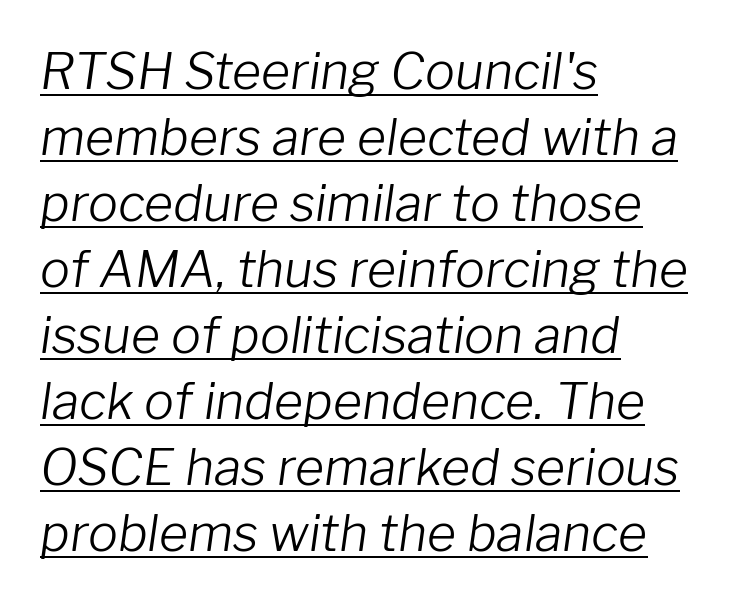
These characters rest on top of a visible drawn line. Spacing verdict: proportional, widths tailored to each character. A student would call this left alignment; a typographer would say flush left, rag right. A typesetter would call this zero additional tracking. The text carries the slant typical of an italic or oblique font.
